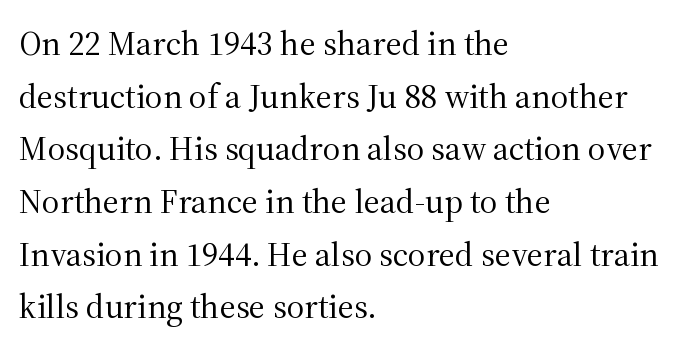
{"serif": "yes", "italic": "no", "bold": "no", "weight": "regular", "width": "normal", "stroke_contrast": "medium", "x_height": "medium", "monospaced": "no", "underline": "no", "align": "left", "line_spacing": "normal", "line_spacing_ratio": 1.55, "letter_spacing": "normal", "letter_spacing_em": 0.0, "glyph_px": 34}
